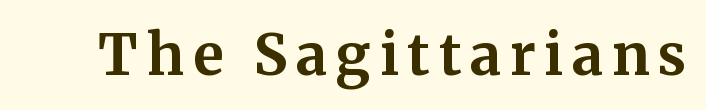
Q: Is the text bold? A: Yes.
Q: Is the text italic (slanted)? A: No, it is upright.
Q: Is the typeface a serif or a sans-serif typeface? A: Serif.
Q: Is the text underlined? A: No.
Q: Width (condensed, normal, or wide)? A: Normal.
Q: Stroke contrast? A: Medium.
Q: x-height? A: Medium.
Q: Monospaced? A: No.
